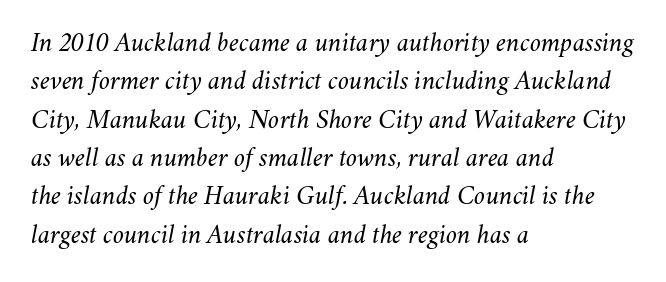
{"italic": "yes", "lean": "right", "slant_degrees": 11, "bold": "no", "underline": "no", "align": "left", "line_spacing": "normal", "line_spacing_ratio": 1.42, "letter_spacing": "normal", "letter_spacing_em": 0.0, "glyph_px": 27}
